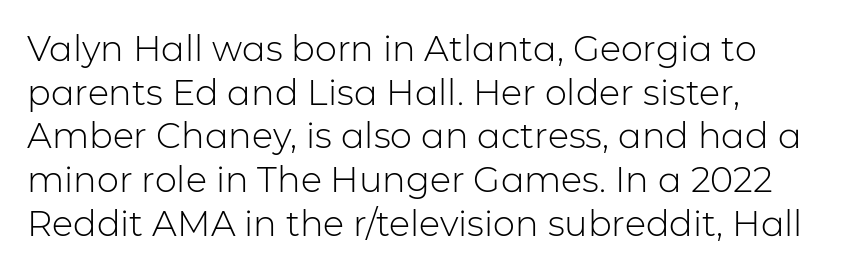
The typeface has the unassuming heft of standard copy or less. Caption: standard tracking, unaltered. A typesetter would label this face a sans. The letters stand upright; this is a roman face.
